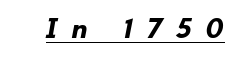
{"serif": "no", "bold": "yes", "weight": "bold", "width": "normal", "stroke_contrast": "low", "x_height": "small", "monospaced": "no", "underline": "yes", "letter_spacing": "wide", "letter_spacing_em": 0.47, "glyph_px": 29}
